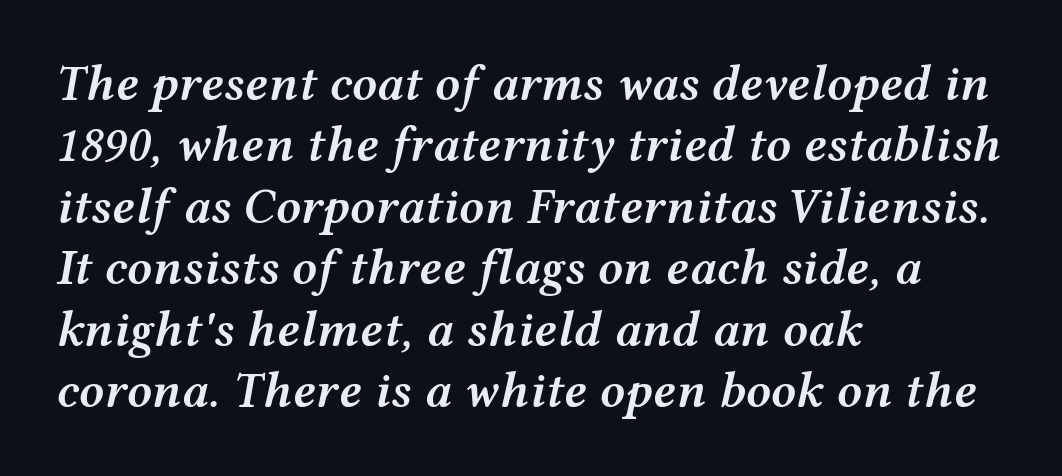
{"italic": "yes", "lean": "right", "slant_degrees": 12, "bold": "semi", "weight": "semibold", "width": "wide", "stroke_contrast": "medium", "x_height": "medium", "monospaced": "no", "underline": "no", "align": "left", "line_spacing_ratio": 1.23, "letter_spacing": "normal", "letter_spacing_em": 0.0, "glyph_px": 50}
